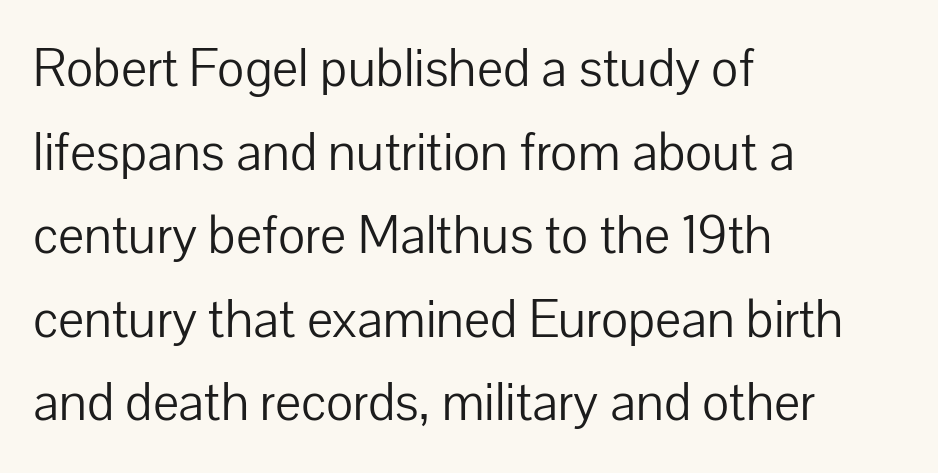
No extra ink here — the face is not bold. In terms of leading, this rendering sits right in the middle. The designer went with a sans here, leaving each stem footless. The lines are quadded left. A typesetter would call this zero additional tracking.
